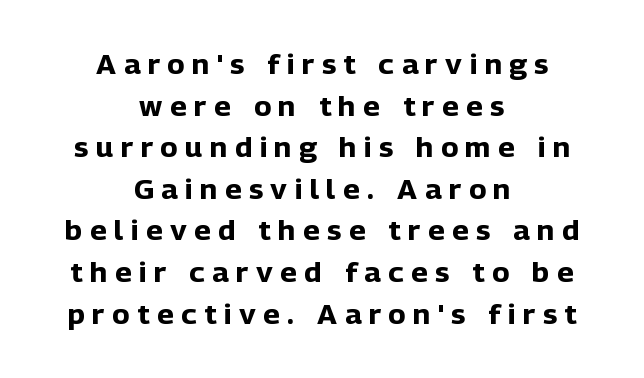
Q: Is the text bold? A: Yes.
Q: Is the text italic (slanted)? A: No, it is upright.
Q: Is the text underlined? A: No.
Q: How is the paragraph aligned? A: Centered.
Q: Is the spacing between letters normal or unusually wide? A: Unusually wide.
Q: Is the spacing between lines tight, normal or loose? A: Normal.
